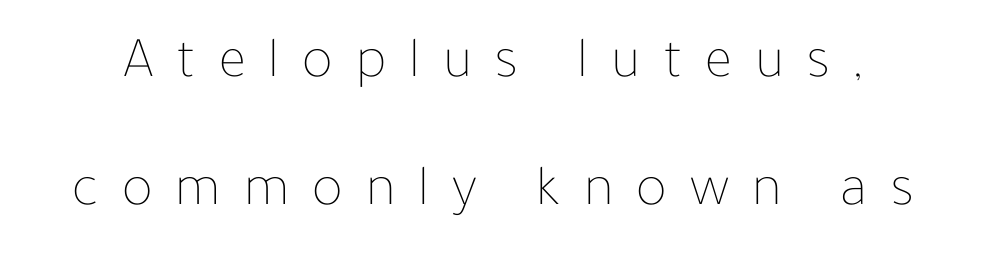
Q: Is the text bold? A: No.
Q: Is the text italic (slanted)? A: No, it is upright.
Q: Is the text underlined? A: No.
Q: Is the spacing between letters normal or unusually wide? A: Unusually wide.
Q: Is the spacing between lines tight, normal or loose? A: Loose.
Q: Width (condensed, normal, or wide)? A: Normal.
Q: Stroke contrast? A: Low.
Q: x-height? A: Medium.
Q: Monospaced? A: No.
